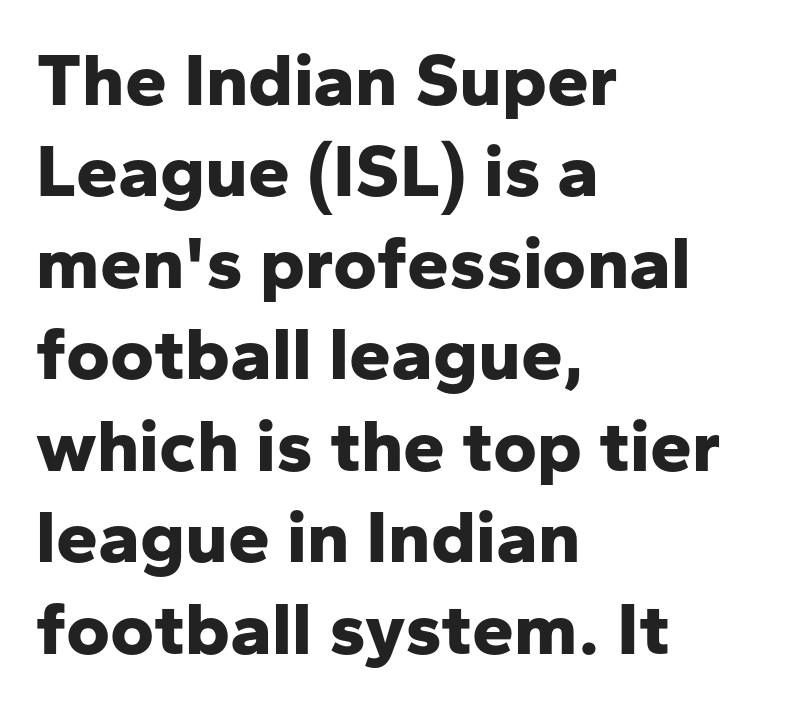
Q: Is the text bold? A: Yes.
Q: Is the text italic (slanted)? A: No, it is upright.
Q: Is the typeface a serif or a sans-serif typeface? A: Sans-serif.
Q: Is the text underlined? A: No.
Q: How is the paragraph aligned? A: Left-aligned.
Q: Is the spacing between letters normal or unusually wide? A: Normal.
Q: Width (condensed, normal, or wide)? A: Normal.
Q: Stroke contrast? A: Low.
Q: x-height? A: Medium.
Q: Monospaced? A: No.
